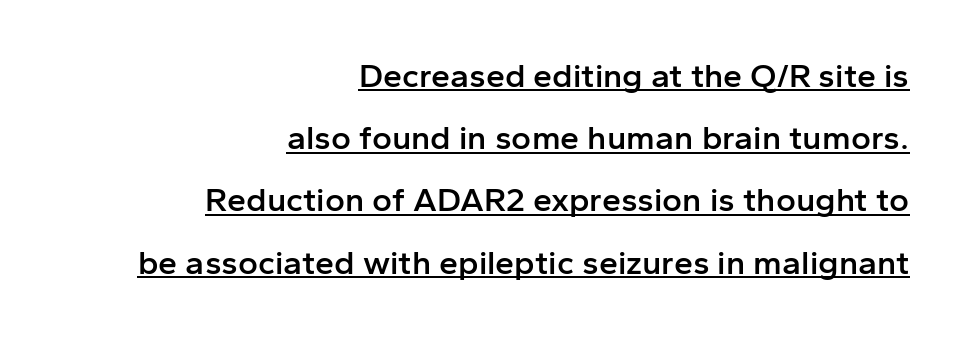
This is underlined copy, the kind a proofreader might mark for attention. Students, note that the glyphs here touch the page at normal intervals. The typeface chosen for these lines omits serifs. Each glyph is drawn with semibold strokes, heavier than normal yet not fully bold. Character widths vary here, with narrow letters taking less room than wide ones. Upright lettering throughout.
